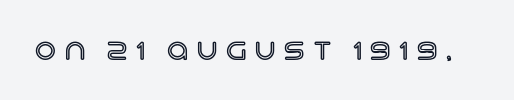
The image shows 29 px text type, upright; set unusually wide letter spacing (+0.31 em), not underlined; a large x-height.
